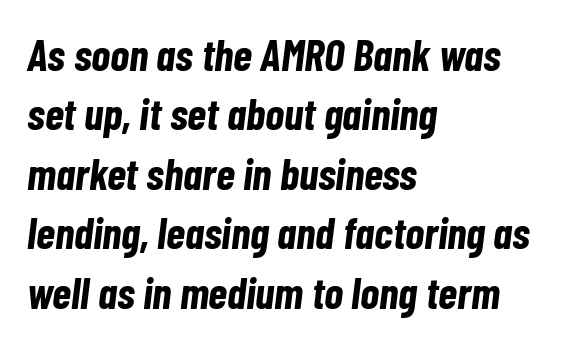
Q: Is the text bold? A: Yes.
Q: Is the text italic (slanted)? A: Yes, it leans right by about 7 degrees.
Q: Is the text underlined? A: No.
Q: How is the paragraph aligned? A: Left-aligned.
Q: Is the spacing between letters normal or unusually wide? A: Normal.
Q: Is the spacing between lines tight, normal or loose? A: Normal.
Q: Width (condensed, normal, or wide)? A: Condensed.
Q: Stroke contrast? A: Low.
Q: x-height? A: Medium.
Q: Monospaced? A: No.
